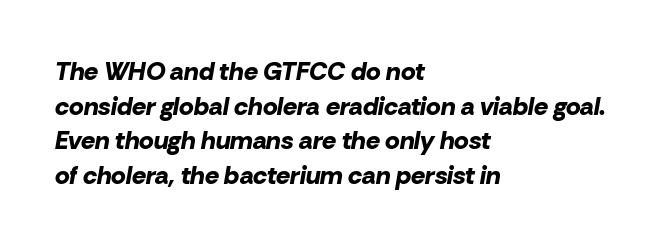
The rendering keeps characters at their native spacing. Alignment: flush left. Successive baselines arrive at the customary interval. The rendering applies a slant to the glyphs. Type without underlining. Pretty heavy lettering here — definitely bold.
